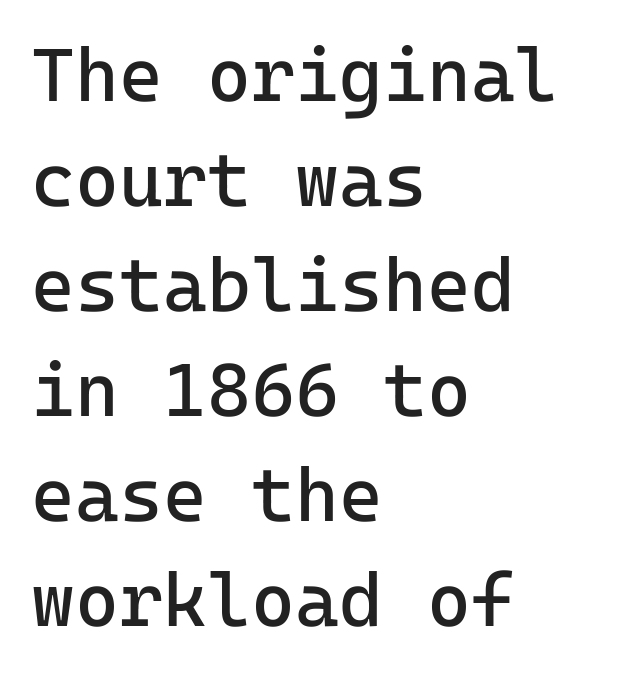
The typeface has the unassuming heft of standard copy or less. The paragraph shown leans on its left margin. The passage shown has conventional tracking throughout. Observe the absence of serifs on each vertical stroke in this sample. The leading is moderate, giving the passage an even texture. Check under the words: just untouched page.
